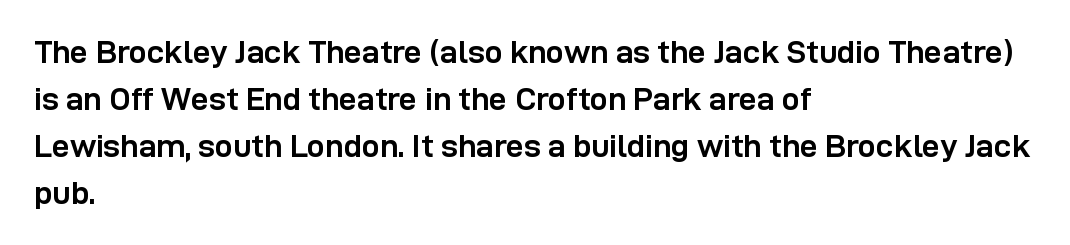
To sum up the face: it is a sans, with no serifs. The glyphs are unaccompanied by any horizontal stroke below them. Reading down the block, your eye returns to a fixed left position each line. The line-height multiplier appears to be the usual default. Varying glyph widths throughout — classic text-font behaviour.
